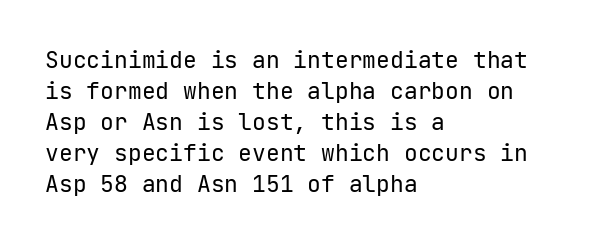
Posture: upright roman. The ragged edge is on the right, which tells us the setting is flush left. Reading down the column, the eye jumps a familiar distance to each next line. The specimen omits any rule beneath the text block's lines. The face looks like a standard text weight, possibly lighter.
